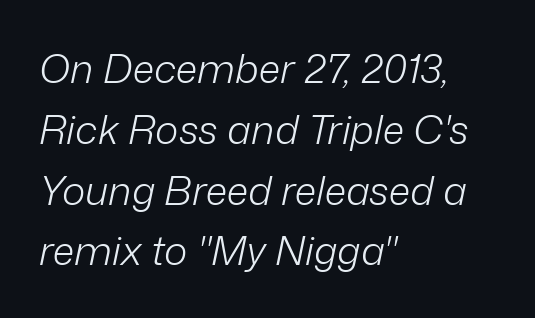
This is oblique type, the kind used for emphasis or titles. This is not heavy type; no bold has been used. The space between consecutive lines is moderate. The specimen omits any rule beneath the text block's lines.
